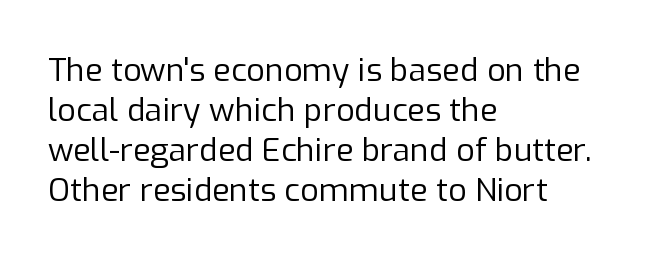
The image shows 32 px regular-weight sans-serif type, upright; set left-aligned, normal line spacing (1.25x), normal letter spacing, not underlined; low stroke contrast and a medium x-height.
